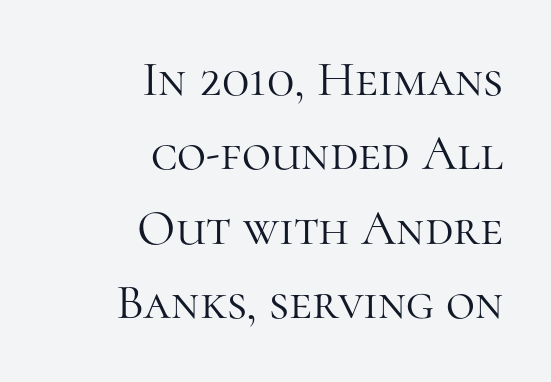
The image shows 50 px light serif type, upright; set right-aligned, normal line spacing (1.49x), normal letter spacing, not underlined; high stroke contrast and a medium x-height.
